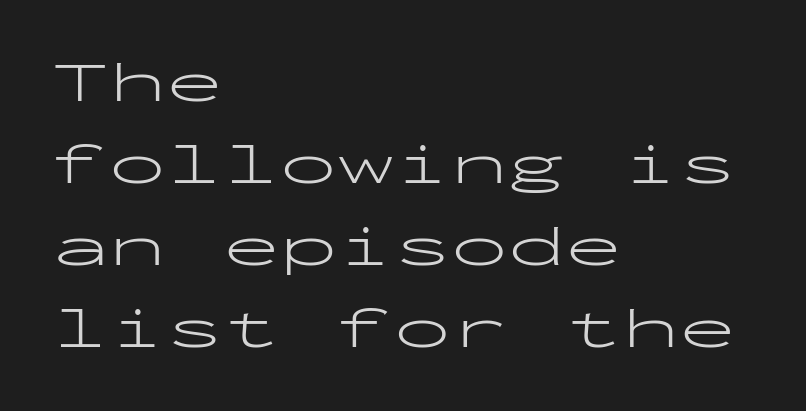
The image shows 57 px light, wide sans-serif type, upright, monospaced; set left-aligned, normal line spacing (1.44x), normal letter spacing, not underlined; low stroke contrast and a medium x-height.
